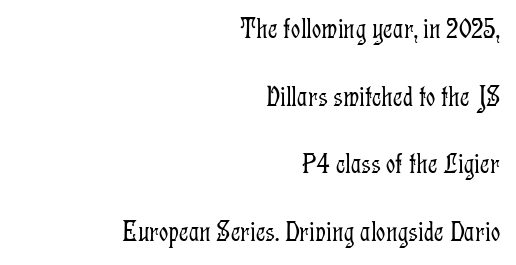
The image shows 29 px light, condensed serif type, upright; set right-aligned, loose line spacing (2.33x), normal letter spacing, not underlined; low stroke contrast and a medium x-height.
